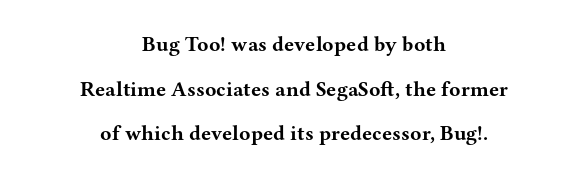
The image shows 21 px bold type, upright; set centered, loose line spacing (2.12x), normal letter spacing, not underlined.
